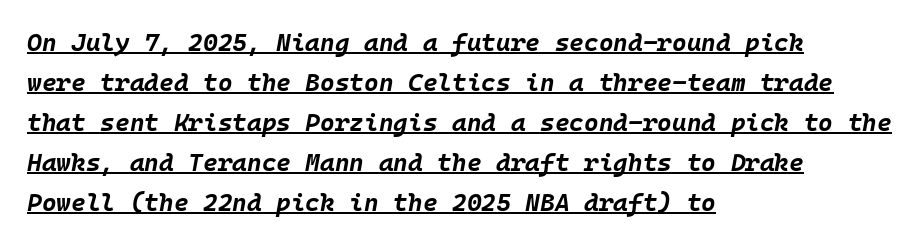
Q: Is the text bold? A: Yes.
Q: Is the text italic (slanted)? A: Yes, it leans right by about 10 degrees.
Q: Is the text underlined? A: Yes.
Q: How is the paragraph aligned? A: Left-aligned.
Q: Is the spacing between letters normal or unusually wide? A: Normal.
Q: Is the spacing between lines tight, normal or loose? A: Normal.
